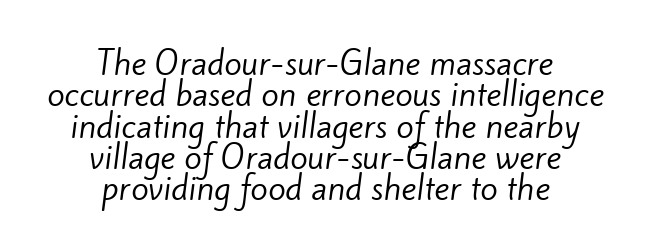
There is no visible air inserted between adjacent glyphs. Ink coverage per letter is moderate at most. Which margin do the lines hug? Neither — every line sits in the middle. Looks like regular typesetting: each glyph gets only the width it needs. The glyphs are unaccompanied by any horizontal stroke below them.
